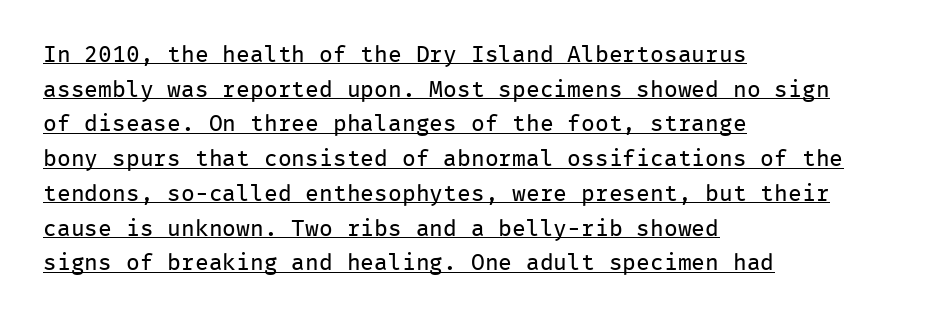
The horizontal fit of the characters is conventional and even. Horizontally, the lines are justified to the leading edge only. The block of text has a typical density, with ordinary space between rows. Does a line run under the words? Yes, clearly. This is not heavy type; no bold has been used. The letters stand upright; this is a roman face.
